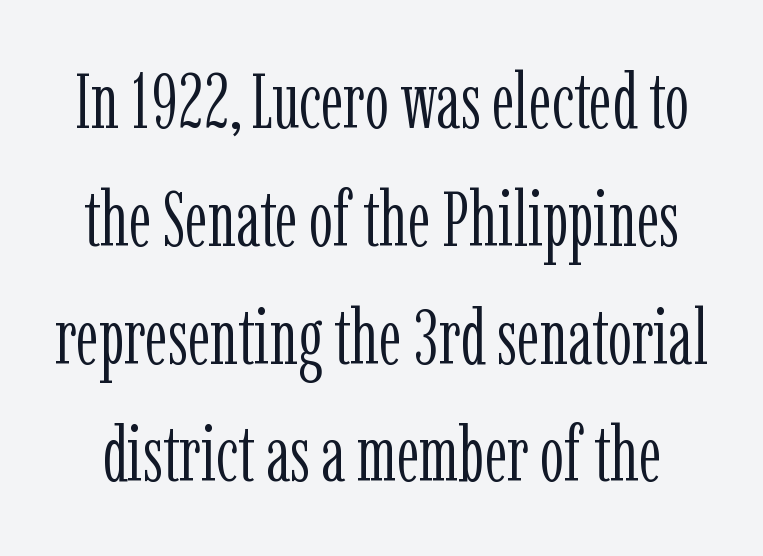
Q: Is the text bold? A: No.
Q: Is the text italic (slanted)? A: No, it is upright.
Q: Is the typeface a serif or a sans-serif typeface? A: Serif.
Q: Is the text underlined? A: No.
Q: Is the spacing between letters normal or unusually wide? A: Normal.
Q: Is the spacing between lines tight, normal or loose? A: Normal.
Q: Width (condensed, normal, or wide)? A: Condensed.
Q: Stroke contrast? A: Low.
Q: x-height? A: Medium.
Q: Monospaced? A: No.
